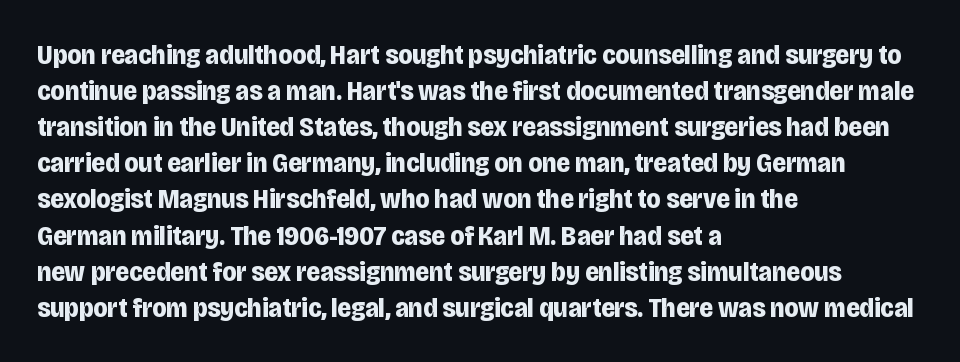
Do the characters align in a grid? No, the font is proportional. This block has exactly the height ordinary leading produces. You can tell from the bare stems that sans-serif type was used. The rendering keeps characters at their native spacing. Style check: upright.
